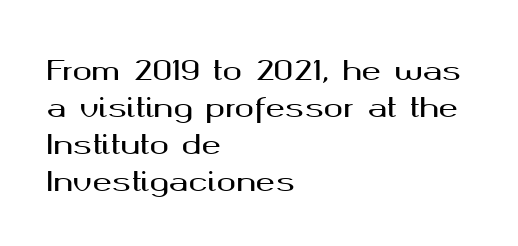
{"italic": "no", "underline": "no", "align": "left", "line_spacing": "normal", "line_spacing_ratio": 1.42, "letter_spacing": "normal", "letter_spacing_em": 0.0, "glyph_px": 26}
